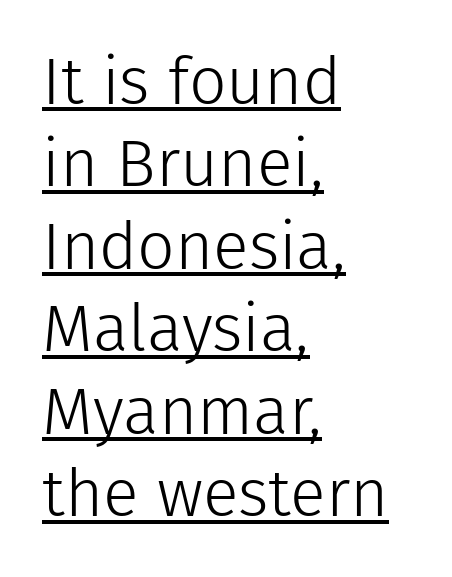
Q: Is the text bold? A: No.
Q: Is the text italic (slanted)? A: No, it is upright.
Q: Is the typeface a serif or a sans-serif typeface? A: Sans-serif.
Q: Is the text underlined? A: Yes.
Q: How is the paragraph aligned? A: Left-aligned.
Q: Is the spacing between letters normal or unusually wide? A: Normal.
Q: Is the spacing between lines tight, normal or loose? A: Normal.
Q: Width (condensed, normal, or wide)? A: Normal.
Q: Stroke contrast? A: Low.
Q: x-height? A: Medium.
Q: Monospaced? A: No.
